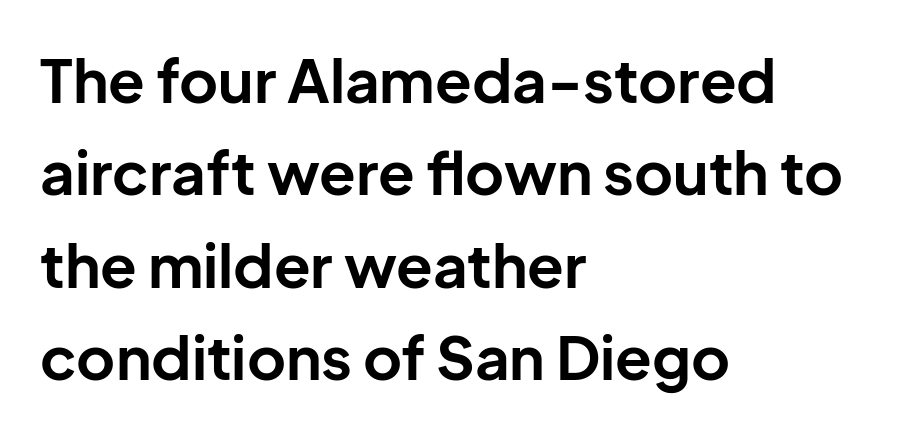
Q: Is the text bold? A: Yes.
Q: Is the text italic (slanted)? A: No, it is upright.
Q: Is the typeface a serif or a sans-serif typeface? A: Sans-serif.
Q: Is the text underlined? A: No.
Q: How is the paragraph aligned? A: Left-aligned.
Q: Is the spacing between letters normal or unusually wide? A: Normal.
Q: Is the spacing between lines tight, normal or loose? A: Normal.
Q: Width (condensed, normal, or wide)? A: Normal.
Q: Stroke contrast? A: Low.
Q: x-height? A: Medium.
Q: Monospaced? A: No.
